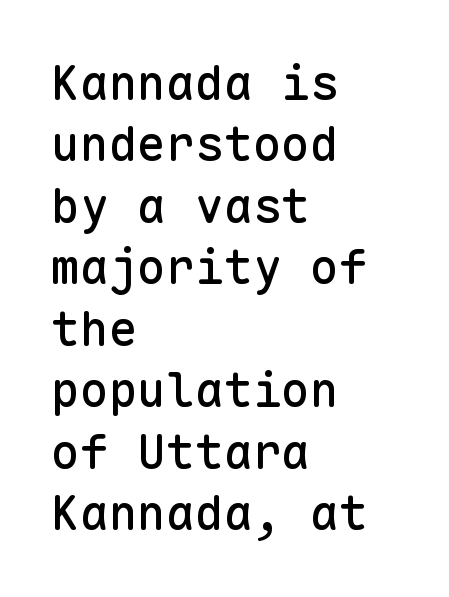
Each new line begins a customary step beneath the previous one. These lines keep a tight, regular rhythm from letter to letter. Is the block centered? No — it sits flush against the left margin. The type sits square on the baseline with zero lean.
